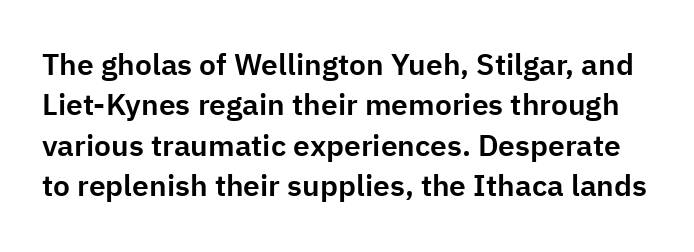
Q: Is the text italic (slanted)? A: No, it is upright.
Q: Is the typeface a serif or a sans-serif typeface? A: Sans-serif.
Q: Is the text underlined? A: No.
Q: Is the spacing between letters normal or unusually wide? A: Normal.
Q: Is the spacing between lines tight, normal or loose? A: Normal.
Q: Width (condensed, normal, or wide)? A: Normal.
Q: Stroke contrast? A: Low.
Q: x-height? A: Medium.
Q: Monospaced? A: No.
